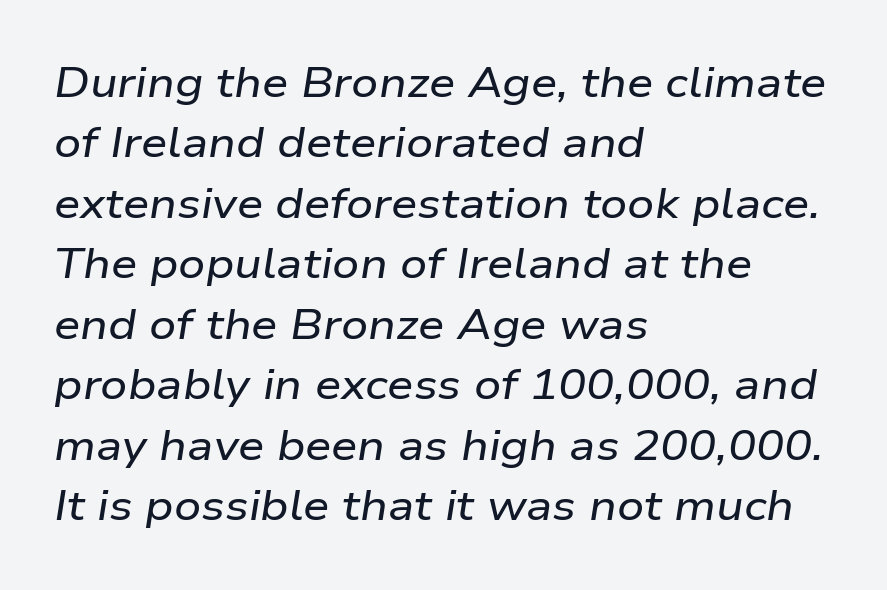
Q: Is the text italic (slanted)? A: Yes, it leans right by about 9 degrees.
Q: Is the text underlined? A: No.
Q: How is the paragraph aligned? A: Left-aligned.
Q: Is the spacing between letters normal or unusually wide? A: Normal.
Q: Is the spacing between lines tight, normal or loose? A: Normal.
Q: Width (condensed, normal, or wide)? A: Wide.
Q: Stroke contrast? A: Low.
Q: x-height? A: Medium.
Q: Monospaced? A: No.
